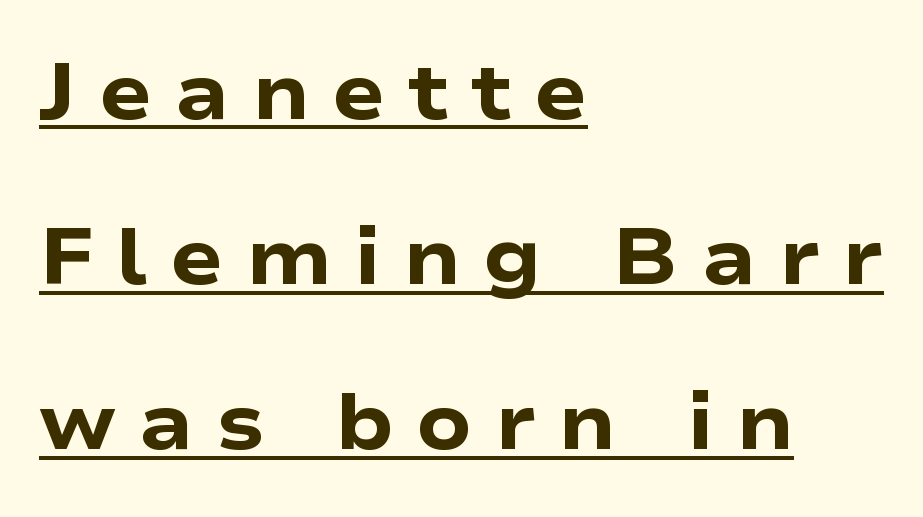
The image shows 79 px heavy, wide sans-serif type, upright; set left-aligned, loose line spacing (2.09x), unusually wide letter spacing (+0.28 em), underlined; low stroke contrast and a medium x-height.
